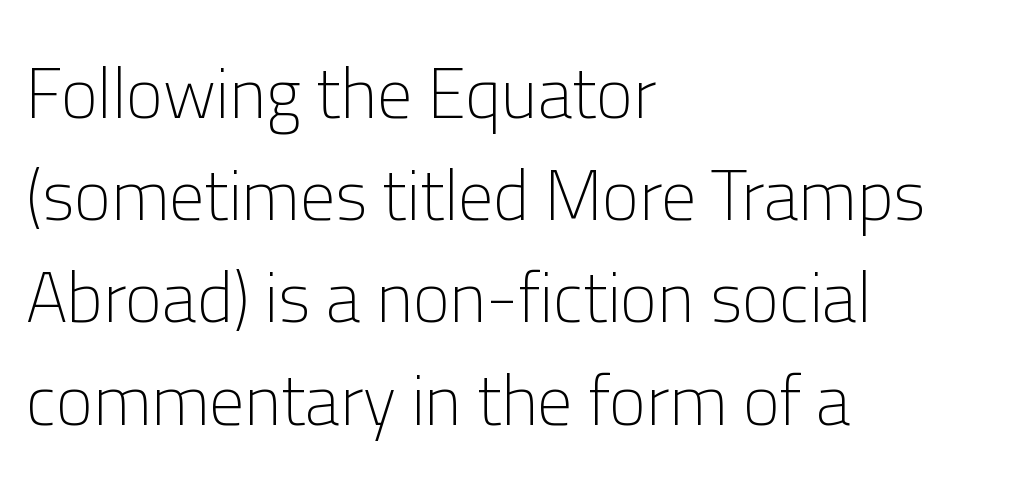
The image shows 70 px light sans-serif type, upright; set left-aligned, normal line spacing (1.46x), normal letter spacing, not underlined; low stroke contrast and a medium x-height.
